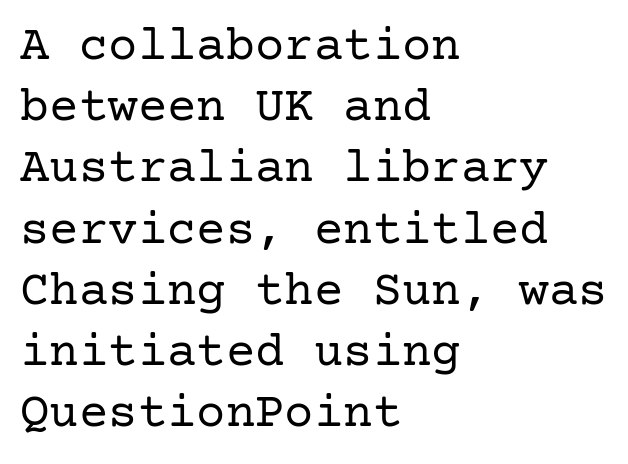
Vertically, the passage feels balanced, rows spaced as you'd expect. What kind of face is this? One with serifs. The letterforms sit at book weight or below. Type without underlining. Vertical strokes here are truly vertical. Short and long lines alike share a common starting point at left.
